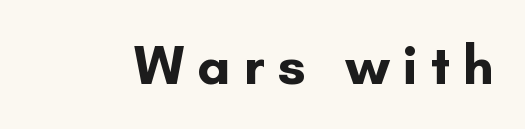
{"serif": "no", "italic": "no", "bold": "yes", "weight": "bold", "width": "normal", "stroke_contrast": "low", "x_height": "small", "monospaced": "no", "underline": "no", "letter_spacing": "wide", "letter_spacing_em": 0.24, "glyph_px": 55}
